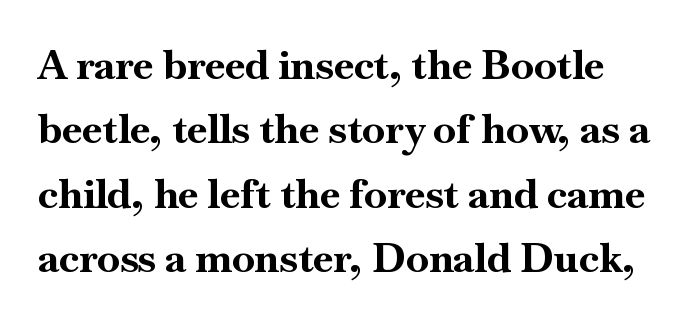
The image shows 41 px bold serif type, upright; set normal line spacing (1.57x), normal letter spacing, not underlined; high stroke contrast and a small x-height.
